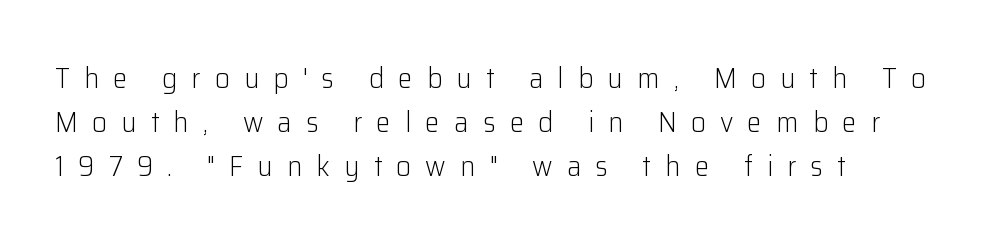
{"serif": "no", "italic": "no", "bold": "no", "weight": "light", "width": "normal", "stroke_contrast": "low", "x_height": "medium", "monospaced": "no", "underline": "no", "line_spacing": "normal", "line_spacing_ratio": 1.52, "letter_spacing": "wide", "letter_spacing_em": 0.49, "glyph_px": 29}
